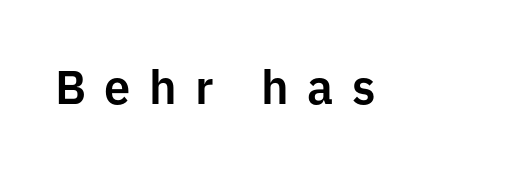
The image shows 47 px sans-serif type, upright; set unusually wide letter spacing (+0.39 em), not underlined; low stroke contrast and a medium x-height.
